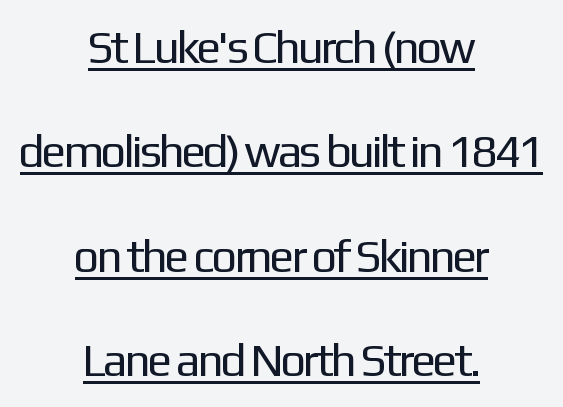
Q: Is the text bold? A: No.
Q: Is the text italic (slanted)? A: No, it is upright.
Q: Is the typeface a serif or a sans-serif typeface? A: Sans-serif.
Q: Is the text underlined? A: Yes.
Q: How is the paragraph aligned? A: Centered.
Q: Is the spacing between letters normal or unusually wide? A: Normal.
Q: Is the spacing between lines tight, normal or loose? A: Loose.
Q: Width (condensed, normal, or wide)? A: Normal.
Q: Stroke contrast? A: Low.
Q: x-height? A: Medium.
Q: Monospaced? A: No.
